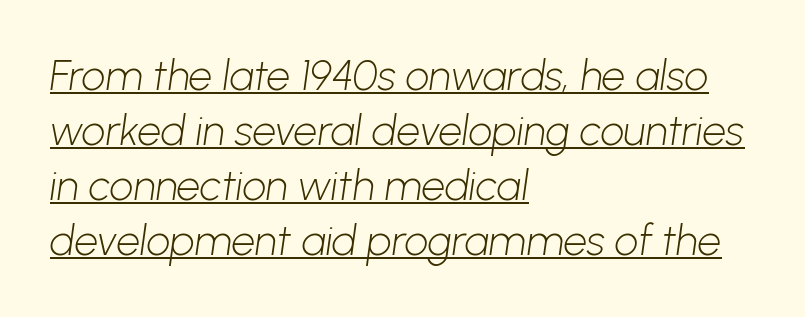
Interline gaps are of average width in this sample. Alignment: flush left. The rendering keeps characters at their native spacing. Spacing verdict: proportional, widths tailored to each character.
